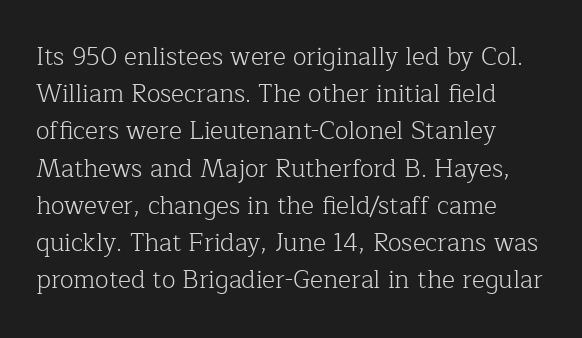
{"italic": "no", "bold": "no", "underline": "no", "line_spacing": "normal", "line_spacing_ratio": 1.49, "letter_spacing": "normal", "letter_spacing_em": 0.0, "glyph_px": 25}
